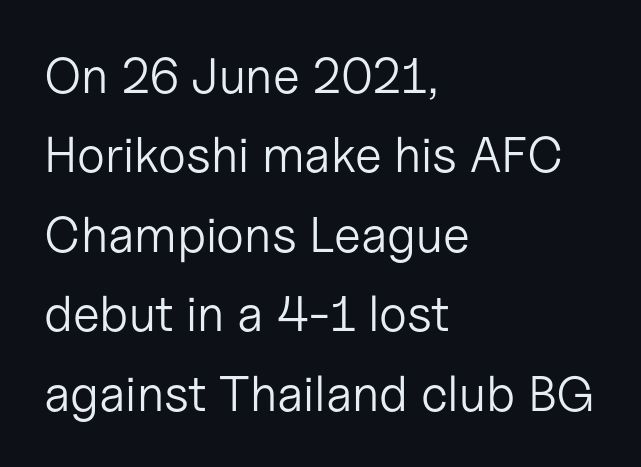
The image shows 50 px light sans-serif type, upright; set left-aligned, normal line spacing (1.59x), normal letter spacing, not underlined; low stroke contrast and a medium x-height.
